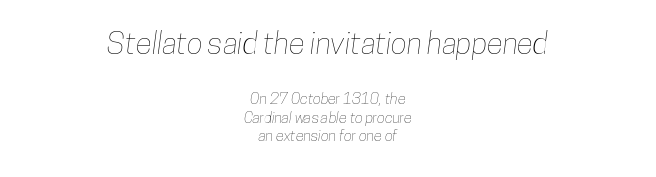
Q: Is the text underlined? A: No.
Q: How is the paragraph aligned? A: Centered.
Q: Is the spacing between letters normal or unusually wide? A: Normal.
Q: Which block of text is set in a larger size, the first (top) or the second (bottom)? A: The first (top) one.
Q: Width (condensed, normal, or wide)? A: Condensed.
Q: Stroke contrast? A: Low.
Q: x-height? A: Medium.
Q: Monospaced? A: No.
